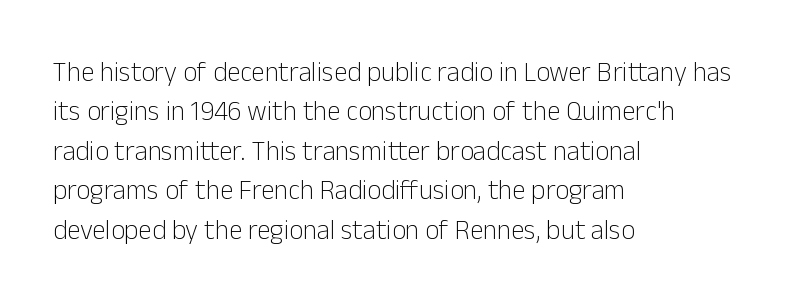
Q: Is the text bold? A: No.
Q: Is the text italic (slanted)? A: No, it is upright.
Q: Is the text underlined? A: No.
Q: How is the paragraph aligned? A: Left-aligned.
Q: Is the spacing between letters normal or unusually wide? A: Normal.
Q: Is the spacing between lines tight, normal or loose? A: Normal.
